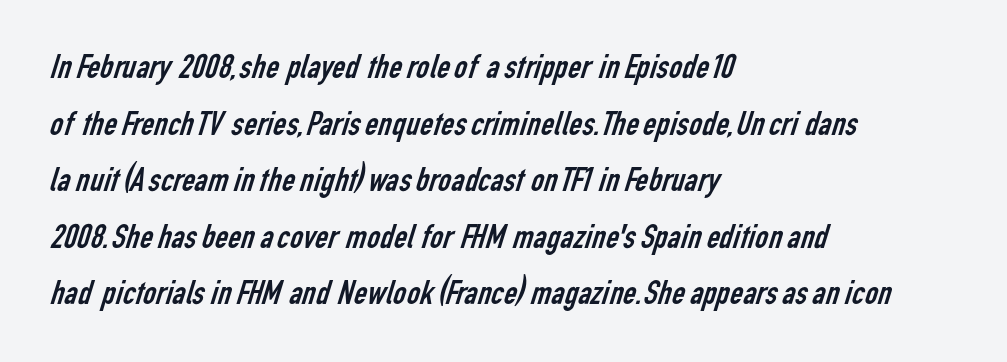
Q: Is the text bold? A: No.
Q: Is the typeface a serif or a sans-serif typeface? A: Sans-serif.
Q: Is the text underlined? A: No.
Q: How is the paragraph aligned? A: Left-aligned.
Q: Is the spacing between letters normal or unusually wide? A: Normal.
Q: Is the spacing between lines tight, normal or loose? A: Normal.
Q: Width (condensed, normal, or wide)? A: Condensed.
Q: Stroke contrast? A: Low.
Q: x-height? A: Medium.
Q: Monospaced? A: No.
